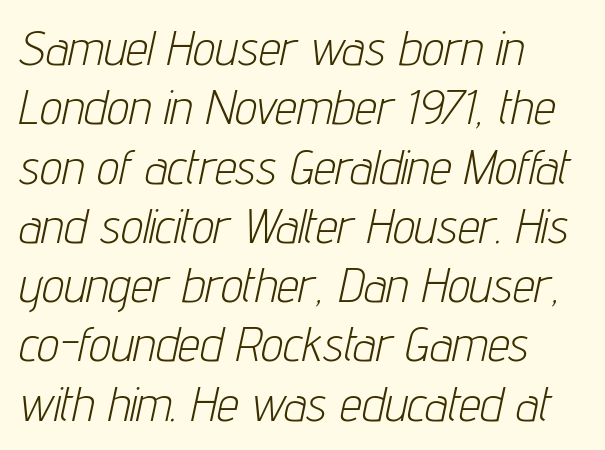
The image shows 49 px light, condensed type, italic (leaning right); set left-aligned, line spacing 1.21x, normal letter spacing, not underlined; low stroke contrast and a medium x-height.
